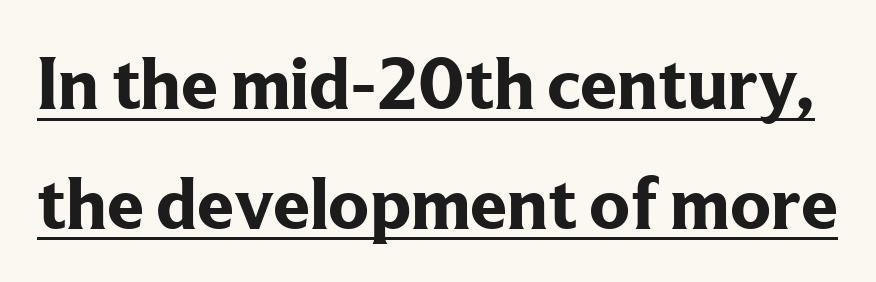
{"serif": "yes", "italic": "no", "bold": "yes", "weight": "bold", "width": "normal", "stroke_contrast": "low", "x_height": "medium", "monospaced": "no", "underline": "yes", "line_spacing": "normal", "line_spacing_ratio": 1.62, "letter_spacing": "normal", "letter_spacing_em": 0.0, "glyph_px": 74}
